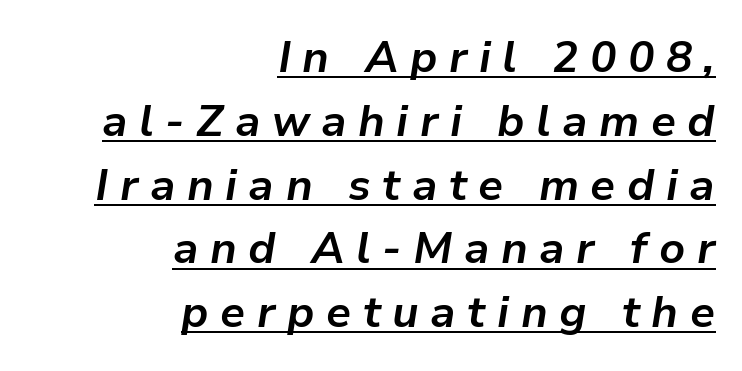
Here the designer chose a conventional face with non-uniform glyph widths. A typesetter would call this heavily tracked-out type. Posture: slanted. Typographic density is high because the face is bold. This sample is right-justified, so line beginnings fall wherever the words allow. The sample's only ornament is a line tracing under the words.
